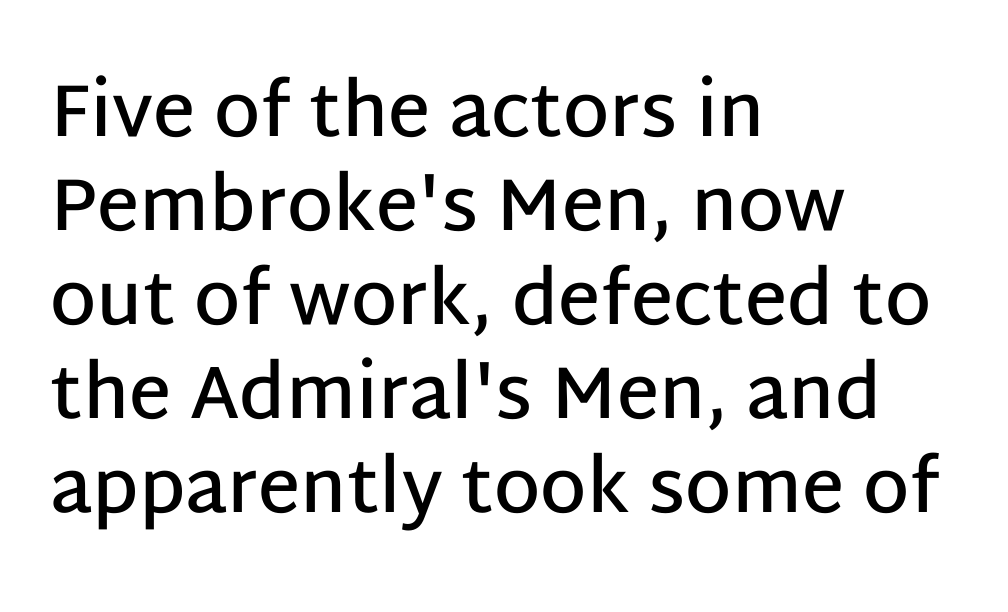
The letters stand straight up with perfectly vertical stems. A semibold gives these letters moderate extra thickness, short of bold. Compared with typical paragraphs, the rows here are spaced about the same. The face used here is proportionally spaced, like ordinary book or web type. These lines keep a tight, regular rhythm from letter to letter. A typesetter would label this face a sans.
